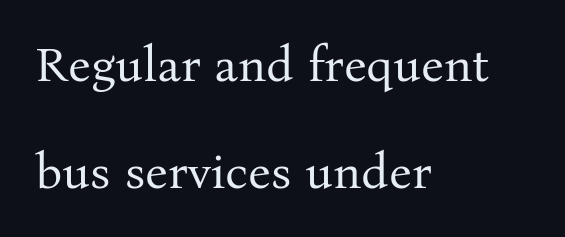
Q: Is the text bold? A: No.
Q: Is the text italic (slanted)? A: No, it is upright.
Q: Is the typeface a serif or a sans-serif typeface? A: Serif.
Q: Is the text underlined? A: No.
Q: How is the paragraph aligned? A: Left-aligned.
Q: Is the spacing between letters normal or unusually wide? A: Normal.
Q: Is the spacing between lines tight, normal or loose? A: Loose.
Q: Width (condensed, normal, or wide)? A: Normal.
Q: Stroke contrast? A: Medium.
Q: x-height? A: Medium.
Q: Monospaced? A: No.
